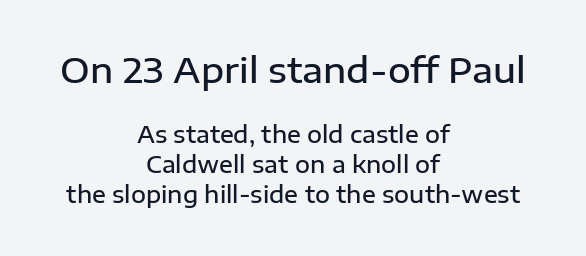
The rendering keeps characters at their native spacing. Reading top to bottom, the characters get smaller at the block break. What kind of face is this? One without serifs — a sans. Is the block centered? Yes — each line is placed symmetrically about the middle. Weight: semibold (demi). The space between consecutive lines is moderate.
